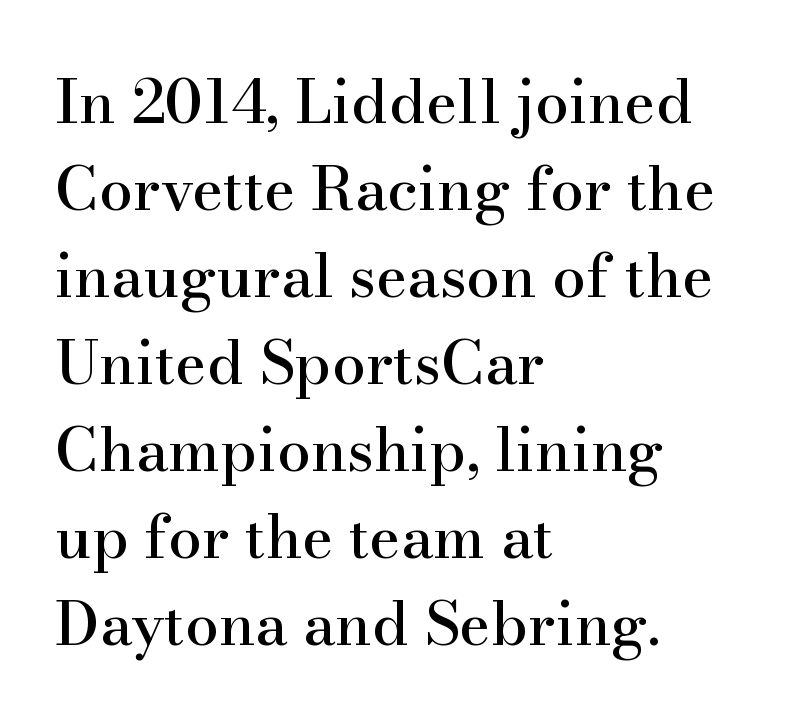
Q: Is the text italic (slanted)? A: No, it is upright.
Q: Is the typeface a serif or a sans-serif typeface? A: Serif.
Q: Is the text underlined? A: No.
Q: How is the paragraph aligned? A: Left-aligned.
Q: Is the spacing between letters normal or unusually wide? A: Normal.
Q: Is the spacing between lines tight, normal or loose? A: Normal.
Q: Width (condensed, normal, or wide)? A: Normal.
Q: Stroke contrast? A: High.
Q: x-height? A: Small.
Q: Monospaced? A: No.
